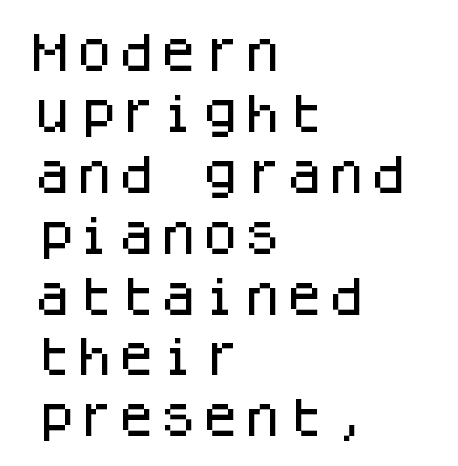
Q: Is the text italic (slanted)? A: No, it is upright.
Q: Is the typeface a serif or a sans-serif typeface? A: Sans-serif.
Q: Is the text underlined? A: No.
Q: How is the paragraph aligned? A: Left-aligned.
Q: Is the spacing between letters normal or unusually wide? A: Normal.
Q: Is the spacing between lines tight, normal or loose? A: Normal.
Q: Width (condensed, normal, or wide)? A: Normal.
Q: Stroke contrast? A: Low.
Q: x-height? A: Large.
Q: Monospaced? A: Yes.
